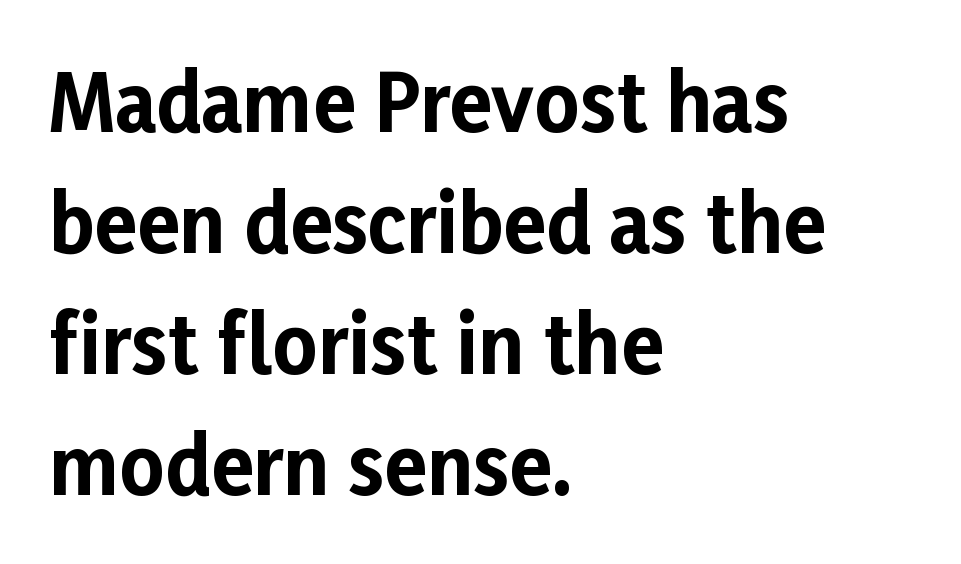
{"serif": "no", "italic": "no", "bold": "yes", "weight": "bold", "width": "normal", "stroke_contrast": "low", "x_height": "medium", "monospaced": "no", "underline": "no", "align": "left", "line_spacing": "normal", "line_spacing_ratio": 1.55, "letter_spacing": "normal", "letter_spacing_em": 0.0, "glyph_px": 78}
